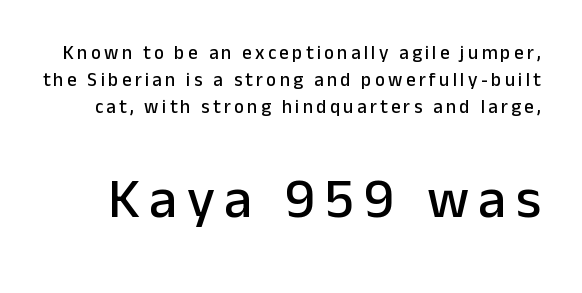
The image shows 56 px sans-serif type, upright; set normal line spacing (1.41x), not underlined; the second (bottom) block is 2.95x larger; low stroke contrast and a medium x-height.
